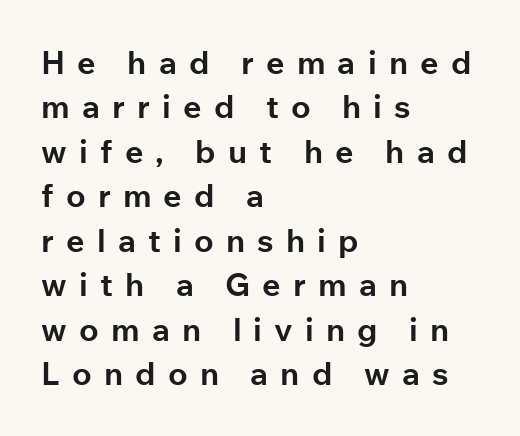
Q: Is the text bold? A: Yes.
Q: Is the text italic (slanted)? A: No, it is upright.
Q: Is the typeface a serif or a sans-serif typeface? A: Sans-serif.
Q: Is the text underlined? A: No.
Q: How is the paragraph aligned? A: Left-aligned.
Q: Is the spacing between letters normal or unusually wide? A: Unusually wide.
Q: Is the spacing between lines tight, normal or loose? A: Normal.
Q: Width (condensed, normal, or wide)? A: Normal.
Q: Stroke contrast? A: Low.
Q: x-height? A: Medium.
Q: Monospaced? A: No.
